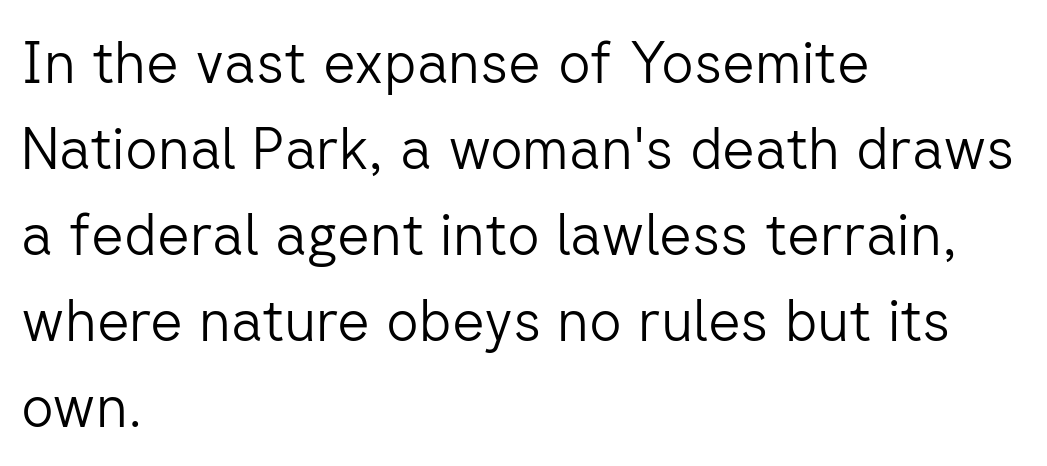
Q: Is the text bold? A: No.
Q: Is the text italic (slanted)? A: No, it is upright.
Q: Is the typeface a serif or a sans-serif typeface? A: Sans-serif.
Q: Is the text underlined? A: No.
Q: How is the paragraph aligned? A: Left-aligned.
Q: Is the spacing between letters normal or unusually wide? A: Normal.
Q: Is the spacing between lines tight, normal or loose? A: Normal.
Q: Width (condensed, normal, or wide)? A: Normal.
Q: Stroke contrast? A: Low.
Q: x-height? A: Medium.
Q: Monospaced? A: No.
